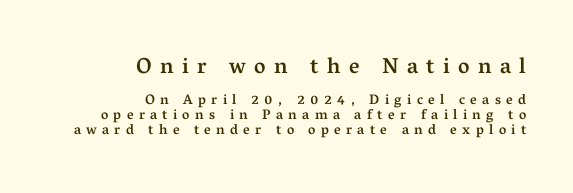
The tracking jumps out immediately: characters are airy and widely separated. The space between consecutive lines is stingy. Do the letters lean? They stand straight. A student would notice the top passage is typeset larger than what follows. The font is running at a semibold setting, under full bold.
